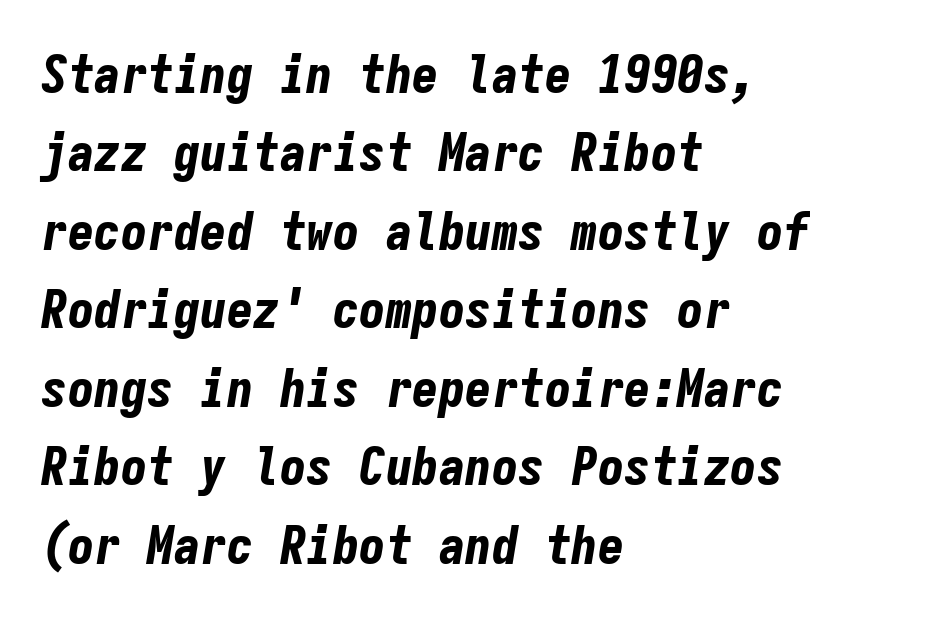
Every row of glyphs begins at an identical x-position on the left. Weight: bold. Every character here occupies the same horizontal width, giving the sample a typewriter-like rhythm. How would I describe the line gaps? Plain and ordinary. Inter-character spacing is left at the font's built-in metrics. Underlining? Definitely not there.
